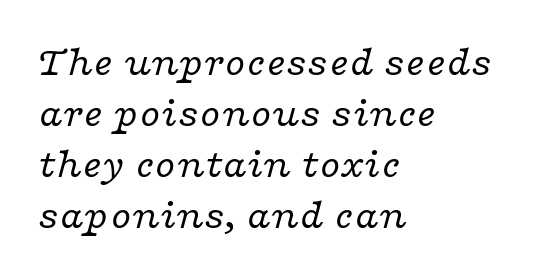
Q: Is the text bold? A: No.
Q: Is the text italic (slanted)? A: Yes, it leans right by about 16 degrees.
Q: Is the typeface a serif or a sans-serif typeface? A: Serif.
Q: Is the text underlined? A: No.
Q: How is the paragraph aligned? A: Left-aligned.
Q: Is the spacing between letters normal or unusually wide? A: Normal.
Q: Width (condensed, normal, or wide)? A: Wide.
Q: Stroke contrast? A: Low.
Q: x-height? A: Medium.
Q: Monospaced? A: No.
